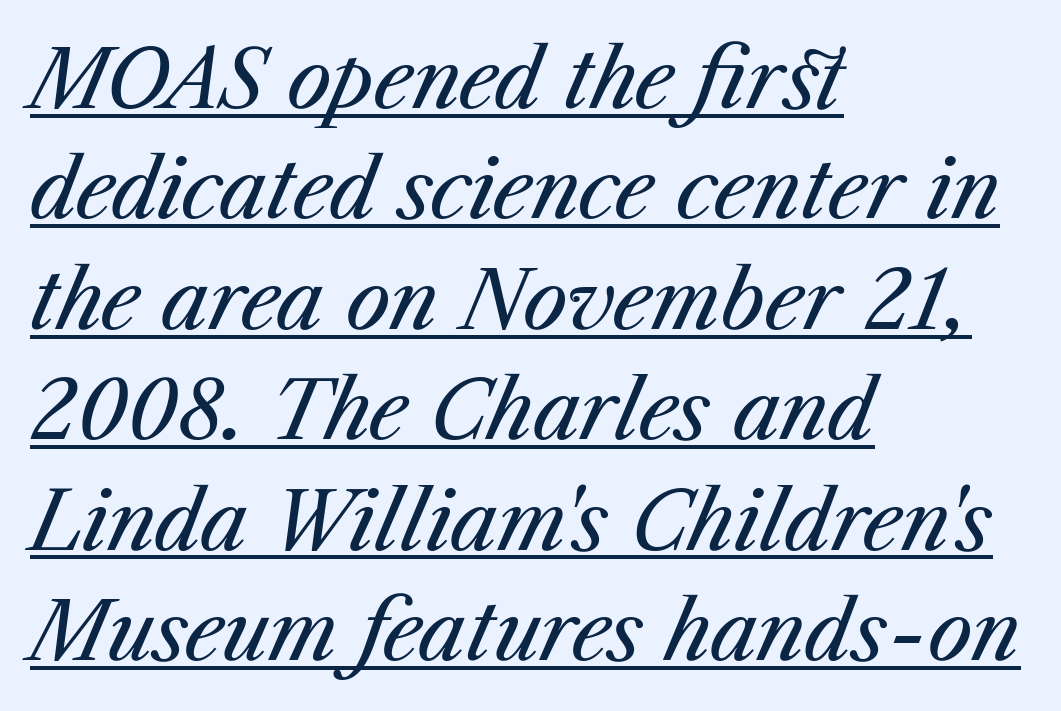
{"italic": "yes", "lean": "right", "slant_degrees": 23, "bold": "no", "weight": "regular", "width": "normal", "stroke_contrast": "medium", "x_height": "medium", "monospaced": "no", "underline": "yes", "align": "left", "line_spacing": "normal", "line_spacing_ratio": 1.38, "letter_spacing": "normal", "letter_spacing_em": 0.0, "glyph_px": 80}
